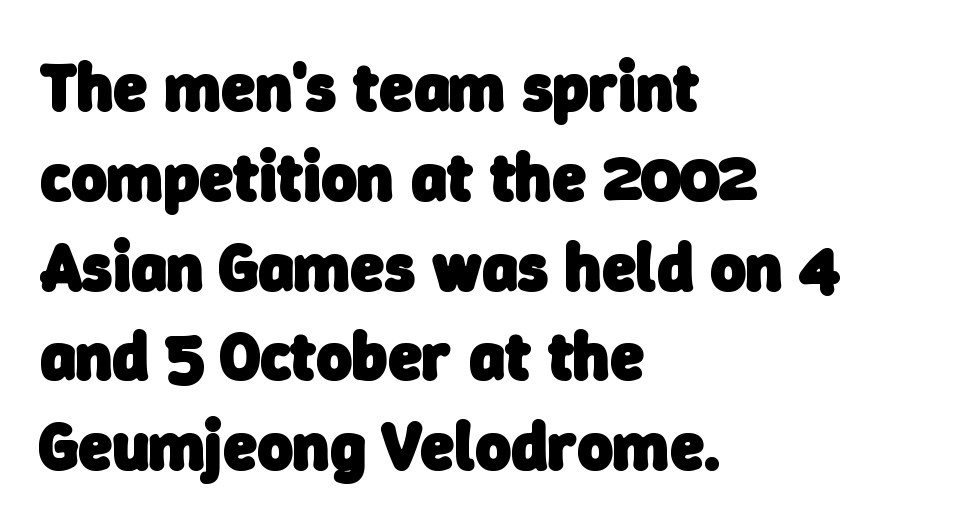
The image shows 68 px heavy sans-serif type; set left-aligned, normal line spacing (1.32x), normal letter spacing, not underlined; low stroke contrast and a medium x-height.
